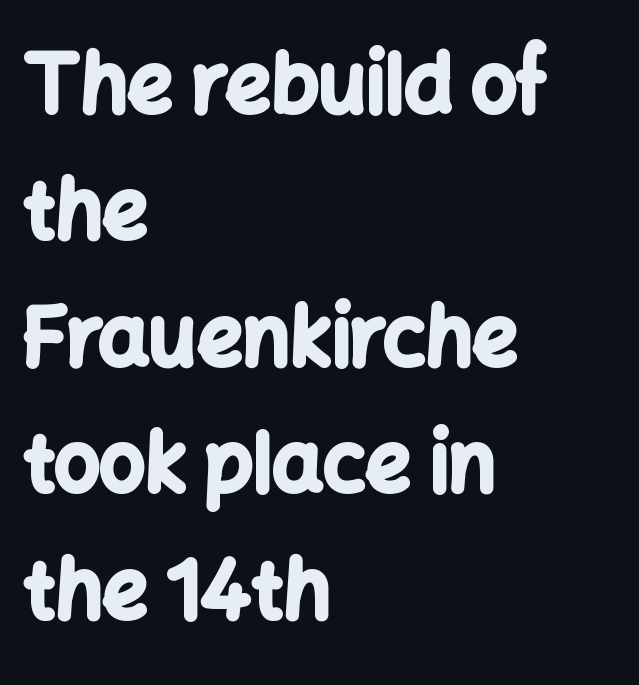
The ragged edge is on the right, which tells us the setting is flush left. This block has exactly the height ordinary leading produces. Note the varied advance widths — an 'i' is clearly narrower than an 'm'. Default kerning and tracking; the words read as compact shapes. Type without underlining. To sum up the face: it is a sans, with no serifs.
